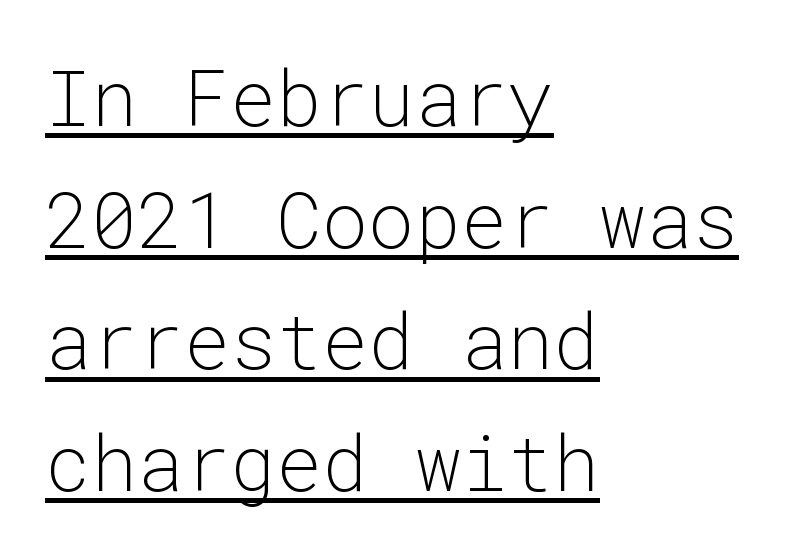
Q: Is the text bold? A: No.
Q: Is the text italic (slanted)? A: No, it is upright.
Q: Is the typeface a serif or a sans-serif typeface? A: Sans-serif.
Q: Is the text underlined? A: Yes.
Q: How is the paragraph aligned? A: Left-aligned.
Q: Is the spacing between letters normal or unusually wide? A: Normal.
Q: Is the spacing between lines tight, normal or loose? A: Normal.
Q: Width (condensed, normal, or wide)? A: Normal.
Q: Stroke contrast? A: Low.
Q: x-height? A: Medium.
Q: Monospaced? A: Yes.
